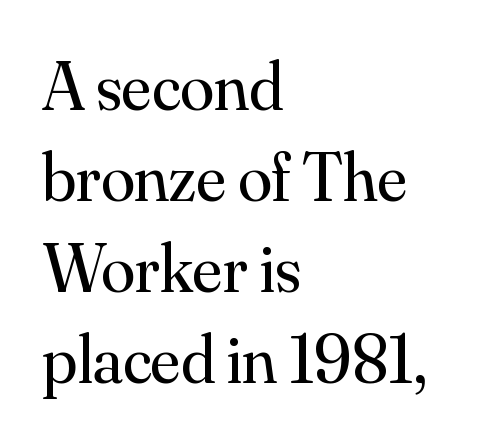
{"serif": "yes", "italic": "no", "bold": "no", "weight": "regular", "width": "normal", "stroke_contrast": "medium", "x_height": "small", "monospaced": "no", "underline": "no", "align": "left", "line_spacing": "normal", "line_spacing_ratio": 1.32, "letter_spacing": "normal", "letter_spacing_em": 0.0, "glyph_px": 69}
